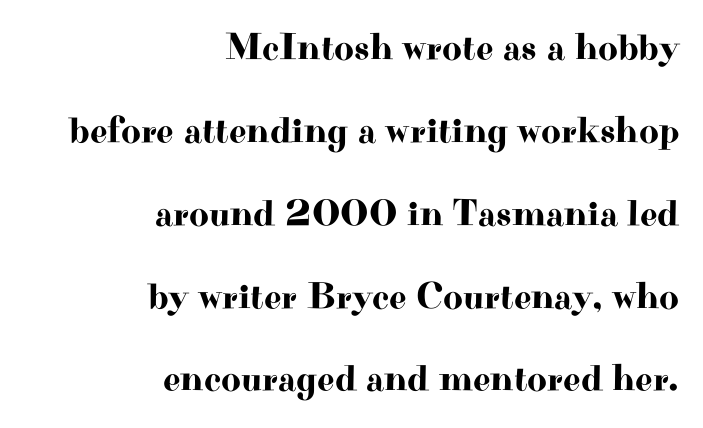
{"serif": "yes", "italic": "no", "width": "wide", "stroke_contrast": "high", "x_height": "small", "monospaced": "no", "underline": "no", "align": "right", "line_spacing": "loose", "line_spacing_ratio": 2.18, "letter_spacing": "normal", "letter_spacing_em": 0.0, "glyph_px": 38}
